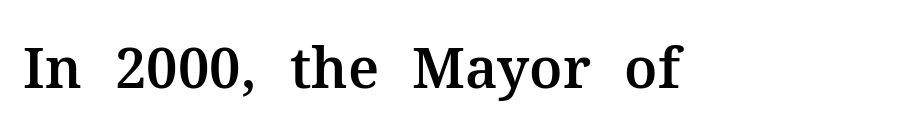
Q: Is the text italic (slanted)? A: No, it is upright.
Q: Is the typeface a serif or a sans-serif typeface? A: Serif.
Q: Is the text underlined? A: No.
Q: Is the spacing between letters normal or unusually wide? A: Normal.
Q: Width (condensed, normal, or wide)? A: Normal.
Q: Stroke contrast? A: Medium.
Q: x-height? A: Medium.
Q: Monospaced? A: No.
